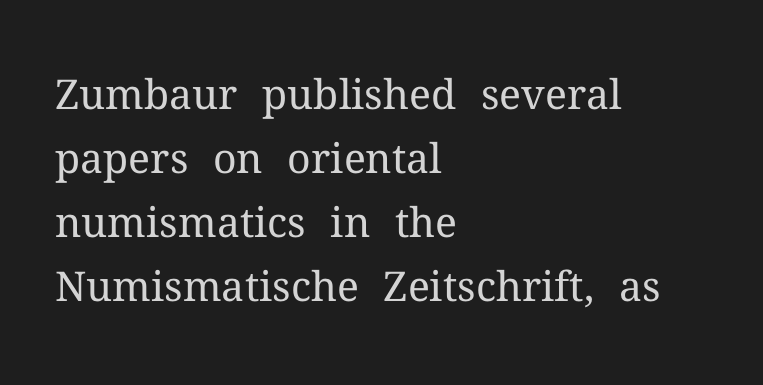
The image shows 41 px regular-weight serif type, upright; set left-aligned, normal line spacing (1.56x), normal letter spacing, not underlined; medium stroke contrast and a medium x-height.
